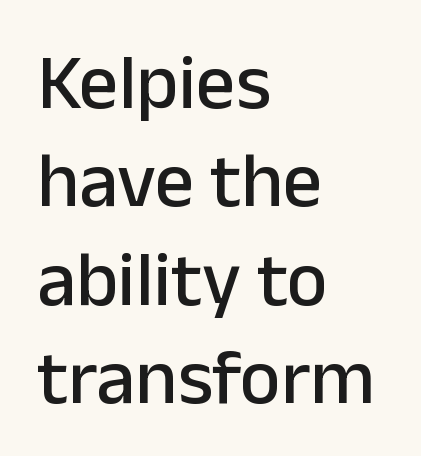
Q: Is the text italic (slanted)? A: No, it is upright.
Q: Is the typeface a serif or a sans-serif typeface? A: Sans-serif.
Q: Is the text underlined? A: No.
Q: How is the paragraph aligned? A: Left-aligned.
Q: Is the spacing between letters normal or unusually wide? A: Normal.
Q: Is the spacing between lines tight, normal or loose? A: Normal.
Q: Width (condensed, normal, or wide)? A: Normal.
Q: Stroke contrast? A: Low.
Q: x-height? A: Medium.
Q: Monospaced? A: No.
